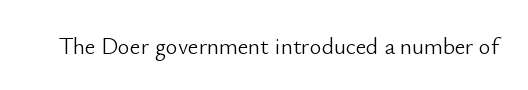
The image shows 23 px text type, upright; set normal letter spacing, not underlined.
